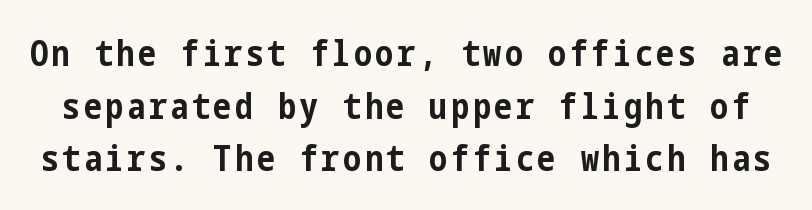
The image shows 36 px bold, condensed sans-serif type, upright; set normal line spacing (1.46x), not underlined; low stroke contrast and a medium x-height.
